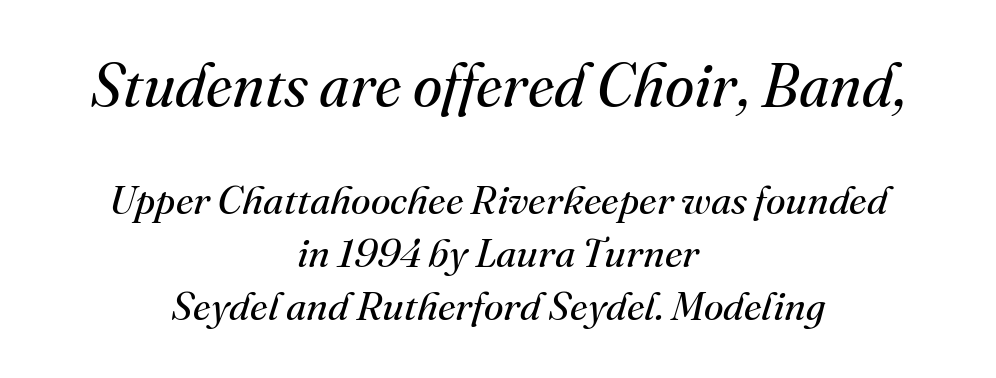
Which chunk is bigger? The first one — the top block dwarfs the bottom. Honestly, the row spacing looks completely unremarkable. Inter-character spacing is left at the font's built-in metrics. The passage shown is typed in a proportional face where columns would drift. A clean baseline with only descenders dipping below it.
